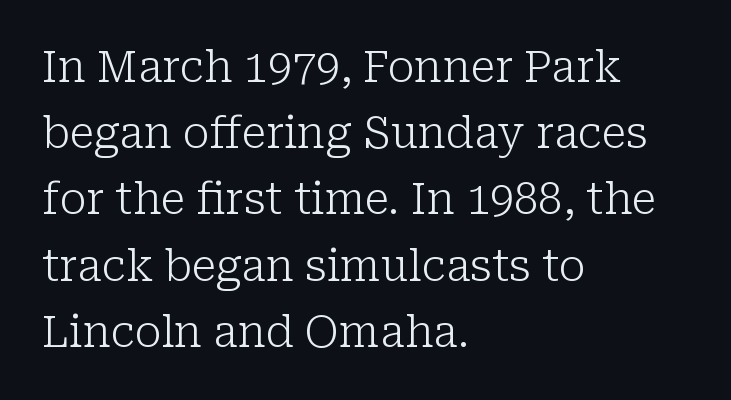
The image shows 43 px light serif type, upright; set left-aligned, normal line spacing (1.54x), normal letter spacing, not underlined; low stroke contrast and a medium x-height.
